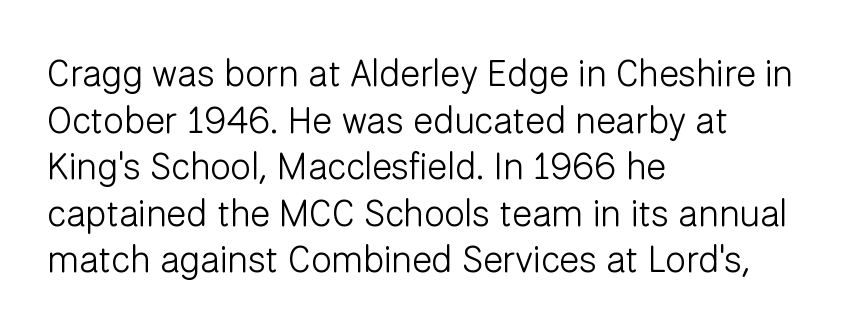
The image shows 37 px light sans-serif type, upright; set left-aligned, normal line spacing (1.26x), normal letter spacing, not underlined; low stroke contrast and a medium x-height.
